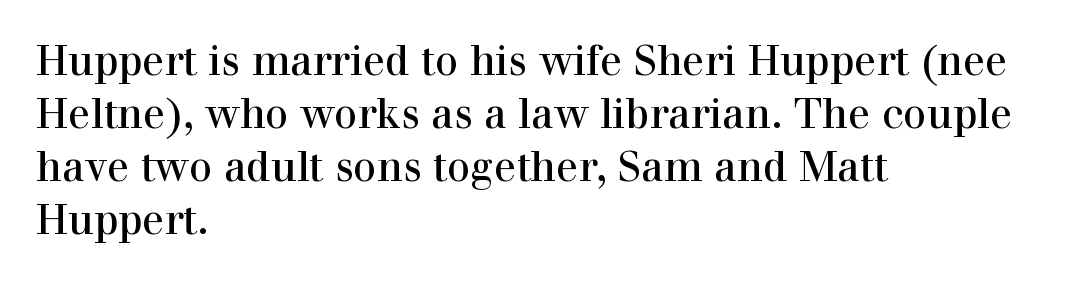
Q: Is the text bold? A: No.
Q: Is the text italic (slanted)? A: No, it is upright.
Q: Is the typeface a serif or a sans-serif typeface? A: Serif.
Q: Is the text underlined? A: No.
Q: How is the paragraph aligned? A: Left-aligned.
Q: Is the spacing between letters normal or unusually wide? A: Normal.
Q: Is the spacing between lines tight, normal or loose? A: Normal.
Q: Width (condensed, normal, or wide)? A: Normal.
Q: Stroke contrast? A: High.
Q: x-height? A: Medium.
Q: Monospaced? A: No.
